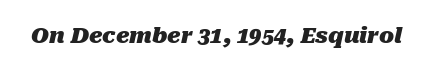
Q: Is the text bold? A: Yes.
Q: Is the text italic (slanted)? A: Yes, it leans right by about 10 degrees.
Q: Is the text underlined? A: No.
Q: Is the spacing between letters normal or unusually wide? A: Normal.
